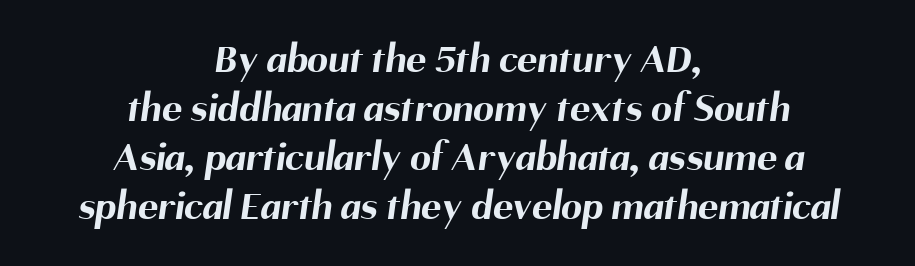
Here the designer chose a conventional face with non-uniform glyph widths. The glyphs in this specimen are sans serif. The lines in this sample share a center point and differ in where they start and stop. No extra tracking has been applied to these lines. This is heavy type, rendered in bold.
